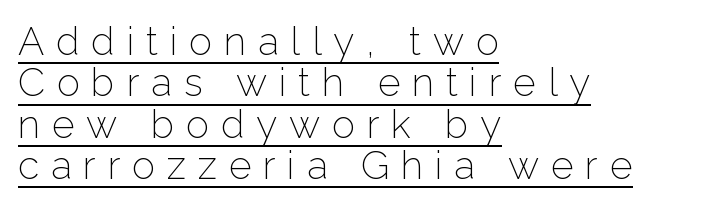
The image shows 39 px light sans-serif type, upright; set left-aligned, tight line spacing (1.06x), unusually wide letter spacing (+0.3 em), underlined; low stroke contrast and a medium x-height.
